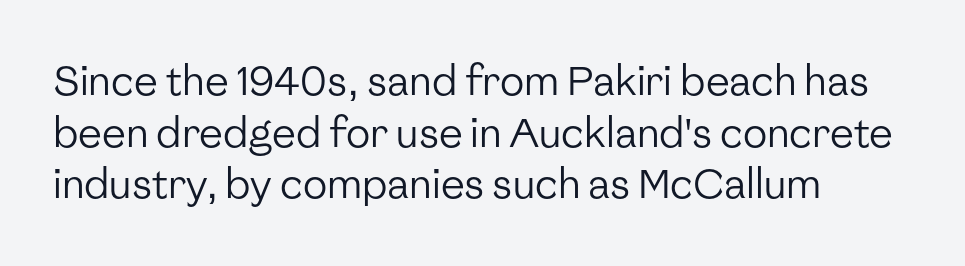
{"serif": "no", "italic": "no", "bold": "no", "weight": "regular", "width": "normal", "stroke_contrast": "low", "x_height": "medium", "monospaced": "no", "underline": "no", "align": "left", "line_spacing": "normal", "line_spacing_ratio": 1.29, "letter_spacing": "normal", "letter_spacing_em": 0.0, "glyph_px": 40}
